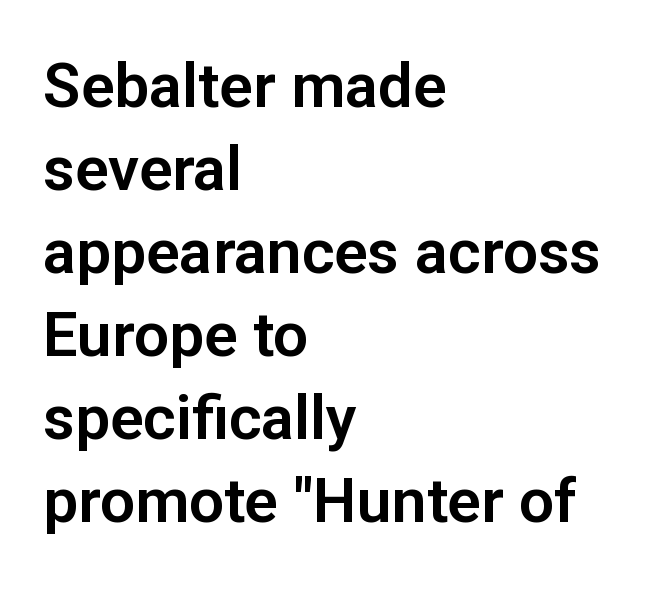
{"serif": "no", "italic": "no", "width": "normal", "stroke_contrast": "low", "x_height": "medium", "monospaced": "no", "underline": "no", "align": "left", "line_spacing": "normal", "line_spacing_ratio": 1.34, "letter_spacing": "normal", "letter_spacing_em": 0.0, "glyph_px": 62}
